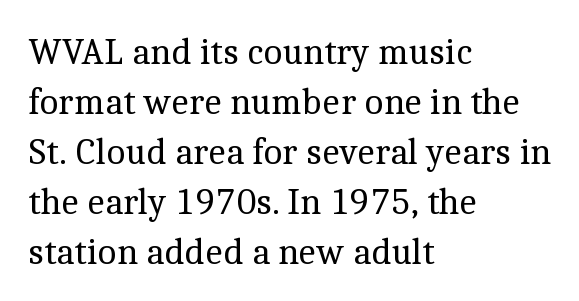
The face used here is rendered with its standard letterfit. Stems here are at most as thick as an everyday book face. Does the copy run flush right? No — it runs flush left. These lines are rendered in a variable-pitch font. The lettering stays uniformly vertical, giving the passage a roman look. Words float on clear page, feet unadorned.
